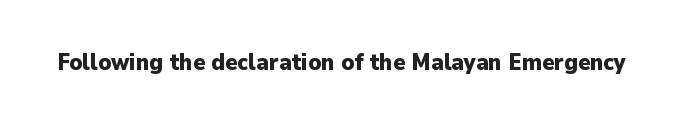
Notice how thick the strokes are: this is what a full bold looks like. In terms of letterspacing, this is plain default setting. The specimen omits any rule beneath the text block's lines. The lettering stays uniformly vertical, giving the passage a roman look.
